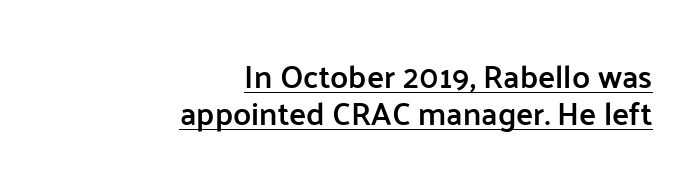
{"serif": "no", "italic": "no", "bold": "semi", "weight": "semibold", "width": "normal", "stroke_contrast": "low", "x_height": "medium", "monospaced": "no", "underline": "yes", "align": "right", "line_spacing_ratio": 1.16, "letter_spacing": "normal", "letter_spacing_em": 0.0, "glyph_px": 32}
